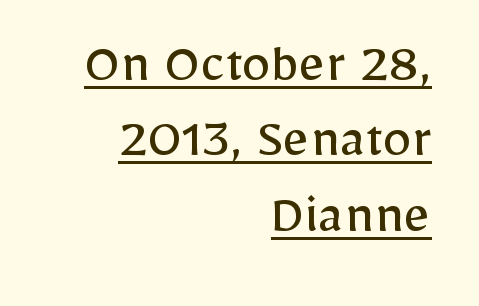
Each letter keeps its own natural width here, so spacing adapts to shape. Is the letter spacing exaggerated? No — it looks like the ordinary default. Caption: multi-line text, flush right, ragged left. This rendering features underlined lettering. The face used here is a sans, in the tradition of grotesques and geometrics. This block has exactly the height ordinary leading produces.
